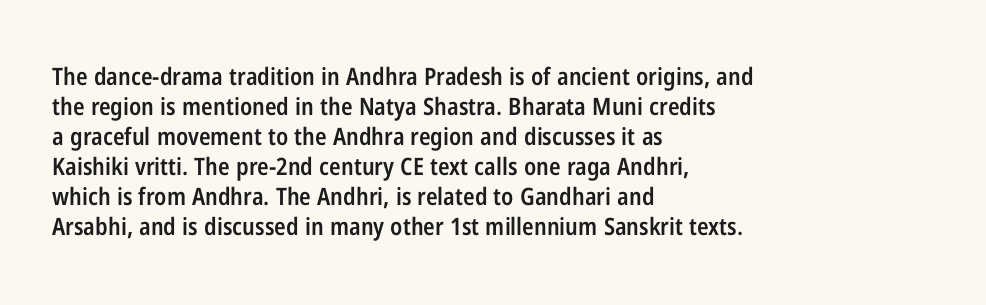
Unmarked baselines from the first word to the last. The leading is moderate, giving the passage an even texture. A bit beefed up — I'd call it semibold rather than bold. Horizontal alignment here is leftward, the default for most running prose. Style check: upright. Honestly, the letter spacing is just normal — you wouldn't notice it.
